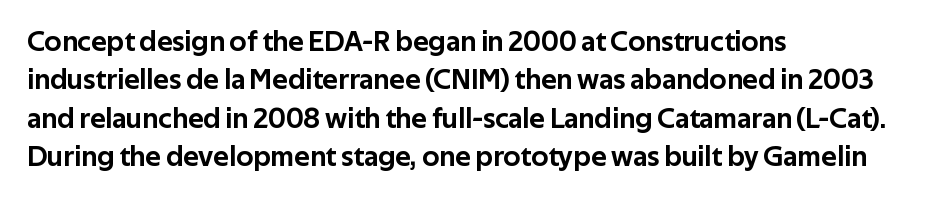
{"serif": "no", "italic": "no", "width": "normal", "stroke_contrast": "low", "x_height": "medium", "monospaced": "no", "underline": "no", "align": "left", "line_spacing": "normal", "line_spacing_ratio": 1.32, "letter_spacing": "normal", "letter_spacing_em": 0.0, "glyph_px": 29}
